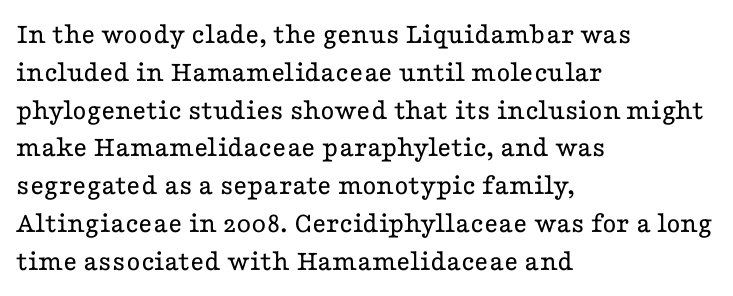
The image shows 30 px regular-weight, wide serif type, upright; set left-aligned, normal line spacing (1.26x), normal letter spacing, not underlined; low stroke contrast and a medium x-height.
